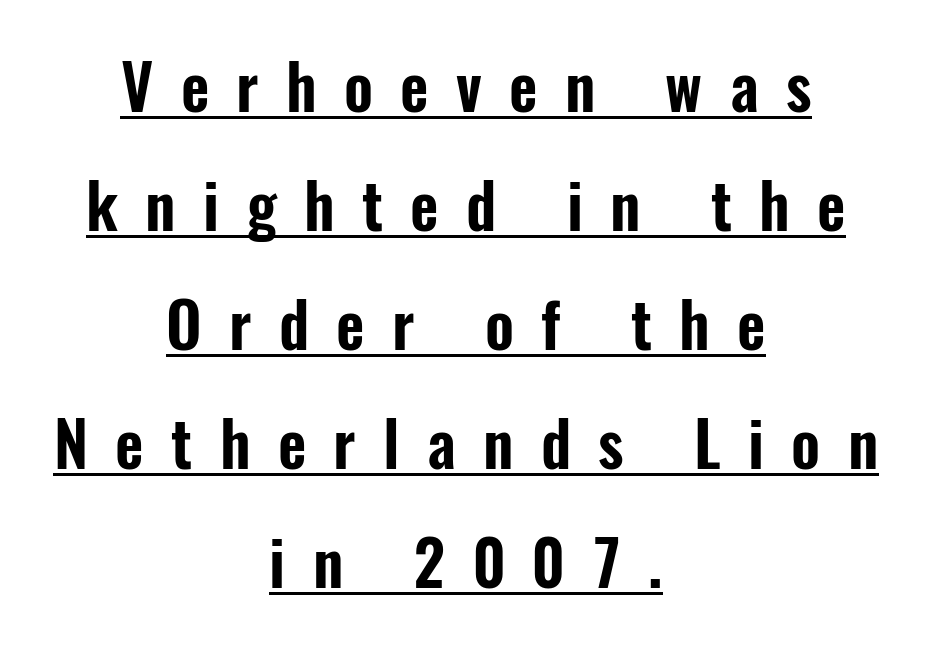
{"serif": "no", "italic": "no", "width": "condensed", "stroke_contrast": "low", "x_height": "medium", "monospaced": "no", "underline": "yes", "align": "center", "line_spacing": "loose", "line_spacing_ratio": 1.92, "letter_spacing": "wide", "letter_spacing_em": 0.44, "glyph_px": 62}
